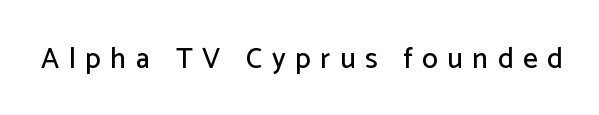
Italic? Not at all — the glyphs are vertical. You can tell from the bare stems that sans-serif type was used. Look at the tracking — it's clearly loosened, letters drifting apart. A typesetter would call this proportional, since set widths differ per character. Type without underlining.
